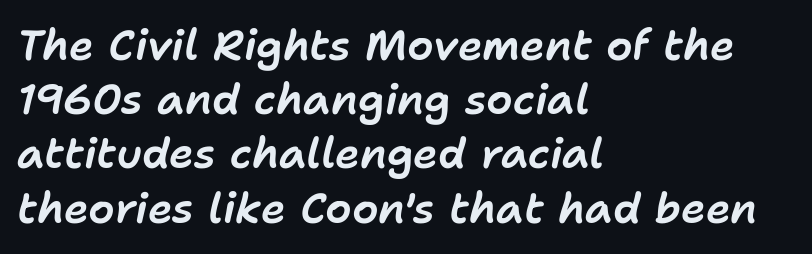
{"italic": "yes", "lean": "right", "slant_degrees": 11, "width": "normal", "stroke_contrast": "low", "x_height": "medium", "monospaced": "no", "underline": "no", "align": "left", "line_spacing": "normal", "line_spacing_ratio": 1.29, "letter_spacing": "normal", "letter_spacing_em": 0.0, "glyph_px": 42}
